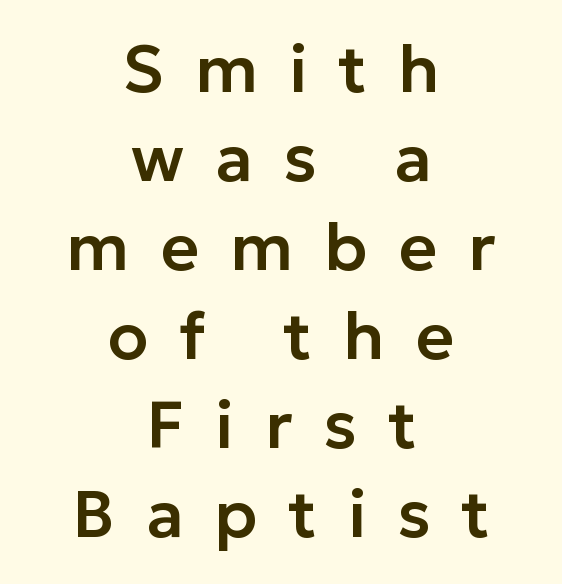
Q: Is the text italic (slanted)? A: No, it is upright.
Q: Is the typeface a serif or a sans-serif typeface? A: Sans-serif.
Q: Is the text underlined? A: No.
Q: How is the paragraph aligned? A: Centered.
Q: Is the spacing between letters normal or unusually wide? A: Unusually wide.
Q: Is the spacing between lines tight, normal or loose? A: Normal.
Q: Width (condensed, normal, or wide)? A: Normal.
Q: Stroke contrast? A: Low.
Q: x-height? A: Medium.
Q: Monospaced? A: No.
